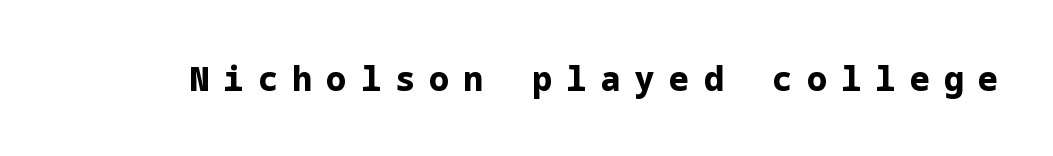
Q: Is the text bold? A: Yes.
Q: Is the text italic (slanted)? A: No, it is upright.
Q: Is the typeface a serif or a sans-serif typeface? A: Sans-serif.
Q: Is the text underlined? A: No.
Q: Is the spacing between letters normal or unusually wide? A: Unusually wide.
Q: Width (condensed, normal, or wide)? A: Normal.
Q: Stroke contrast? A: Low.
Q: x-height? A: Medium.
